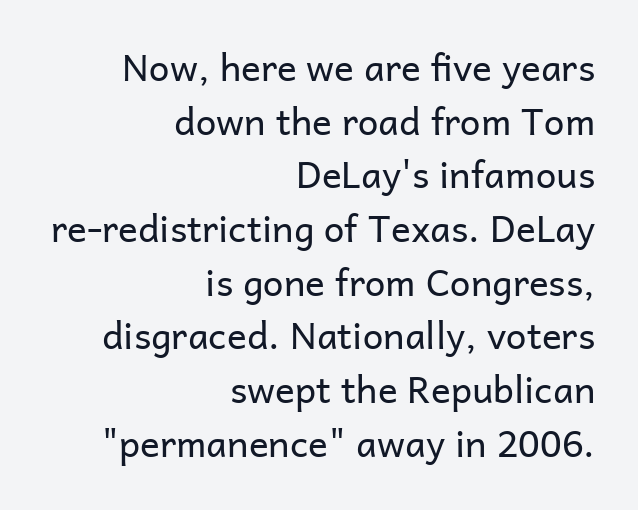
The image shows 37 px regular-weight sans-serif type, upright; set right-aligned, normal line spacing (1.45x), normal letter spacing, not underlined; low stroke contrast and a medium x-height.
